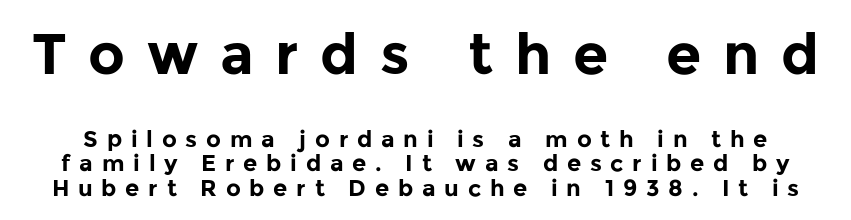
{"serif": "no", "italic": "no", "bold": "yes", "weight": "bold", "width": "normal", "stroke_contrast": "low", "x_height": "medium", "monospaced": "no", "underline": "no", "line_spacing": "tight", "line_spacing_ratio": 1.06, "letter_spacing": "wide", "letter_spacing_em": 0.38, "larger_block": "first", "size_ratio": 2.48, "glyph_px": 57}
